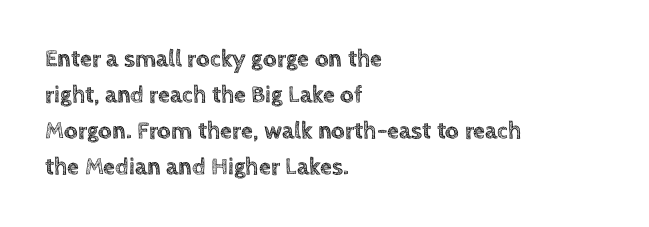
You can tell it's not italic because the verticals are truly vertical. Whoever set this chose a conventional vertical rhythm. The line texture is even and compact thanks to regular tracking. Each row of text sits above clean, open space.
